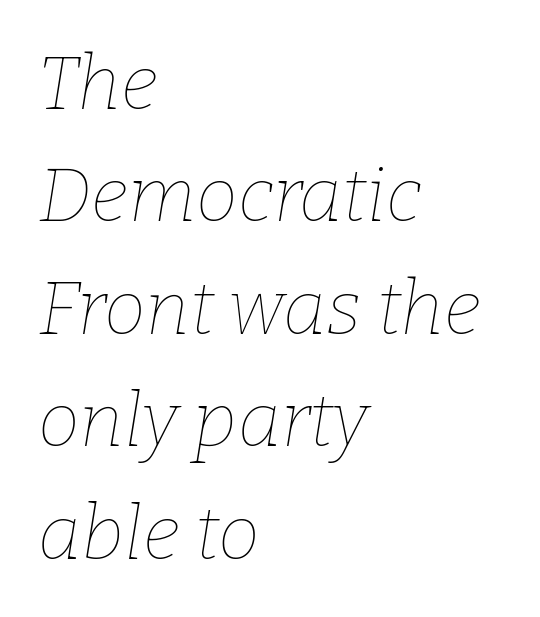
Honestly, the letter spacing is just normal — you wouldn't notice it. Notice how descenders clear the ascenders below comfortably — that's standard leading. Varying glyph widths throughout — classic text-font behaviour. Italic: yes, the glyphs are oblique. Short and long lines alike share a common starting point at left. The letterforms sit at book weight or below.
